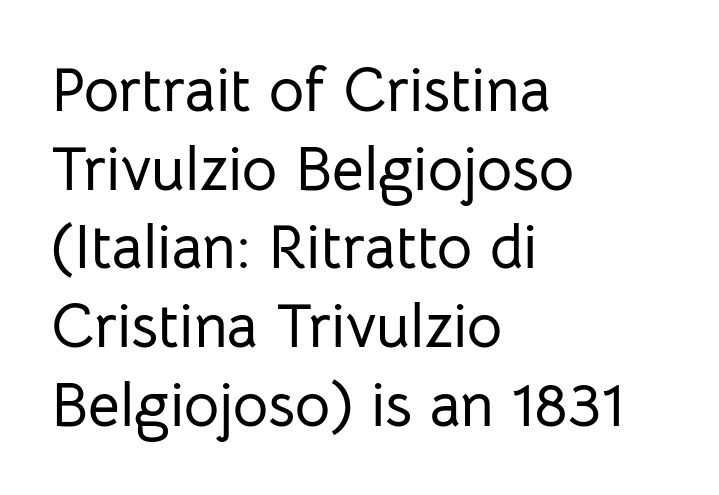
The image shows 61 px sans-serif type, upright; set left-aligned, normal line spacing (1.29x), normal letter spacing, not underlined; low stroke contrast and a medium x-height.
